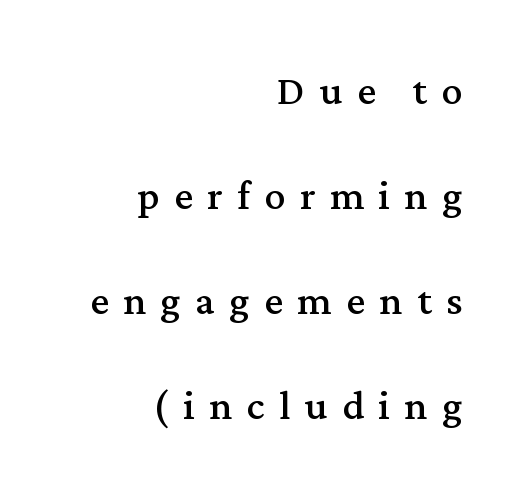
These lines were composed using upright roman letters. The text block is weighted toward the right margin, trailing off unevenly leftward. Counters stay open thanks to moderate or lighter strokes. The passage shown is typed in a proportional face where columns would drift. This sample uses expanded letter spacing, leaving extra air between glyphs. Rule under the text: the space is simply empty.
